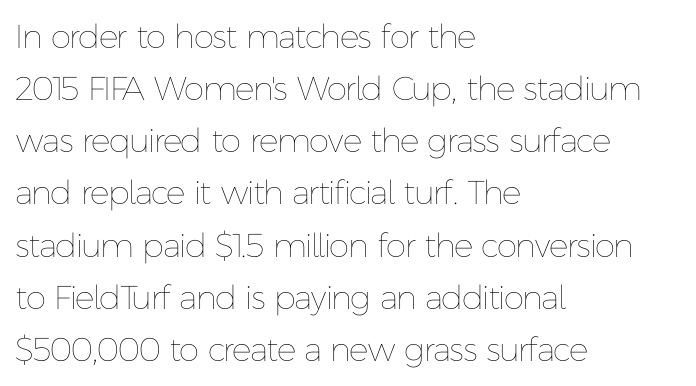
Q: Is the text bold? A: No.
Q: Is the text italic (slanted)? A: No, it is upright.
Q: Is the text underlined? A: No.
Q: How is the paragraph aligned? A: Left-aligned.
Q: Is the spacing between letters normal or unusually wide? A: Normal.
Q: Is the spacing between lines tight, normal or loose? A: Normal.
Q: Width (condensed, normal, or wide)? A: Normal.
Q: Stroke contrast? A: Low.
Q: x-height? A: Medium.
Q: Monospaced? A: No.
